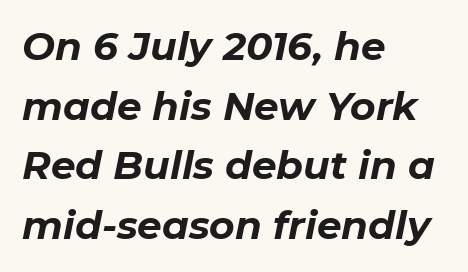
{"italic": "yes", "lean": "right", "slant_degrees": 11, "bold": "yes", "weight": "bold", "width": "normal", "stroke_contrast": "low", "x_height": "medium", "monospaced": "no", "underline": "no", "align": "left", "line_spacing": "normal", "line_spacing_ratio": 1.53, "letter_spacing": "normal", "letter_spacing_em": 0.0, "glyph_px": 39}
